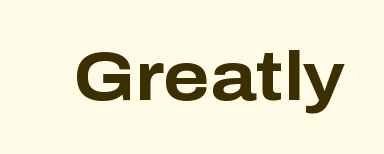
The type sits square on the baseline with zero lean. The sample has been set heavy, in full bold. These lines are rendered in a variable-pitch font. Font category for this specimen: sans-serif. Clear beneath every line of the passage. The letterforms sit shoulder to shoulder at normal distance.
